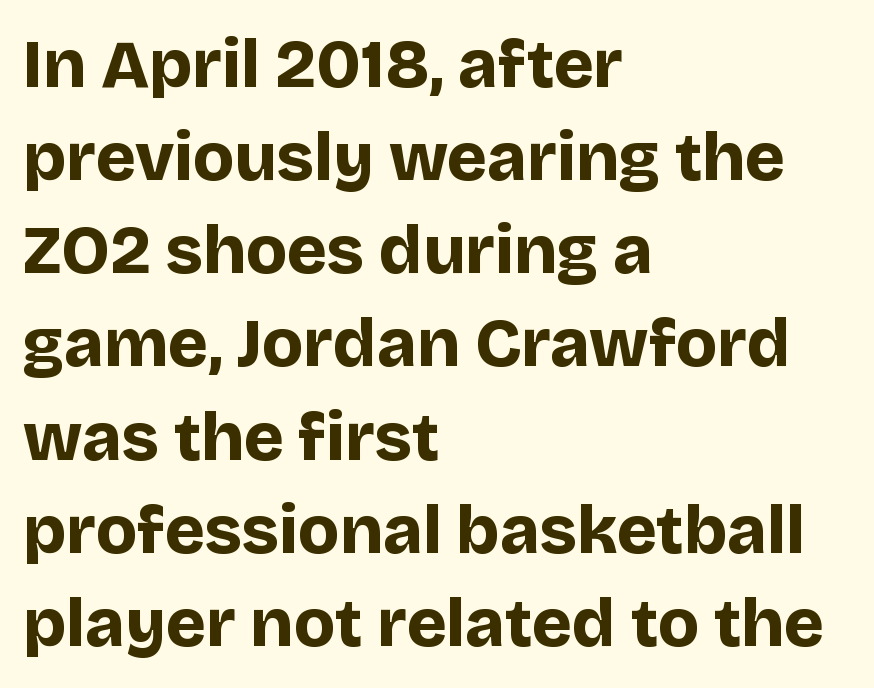
In terms of leading, this rendering sits right in the middle. The rendering uses natural spacing where letterforms have individual widths. This rendering features lettering with no underline. The typesetter chose a ragged-right arrangement here. Classification — sans serif.
